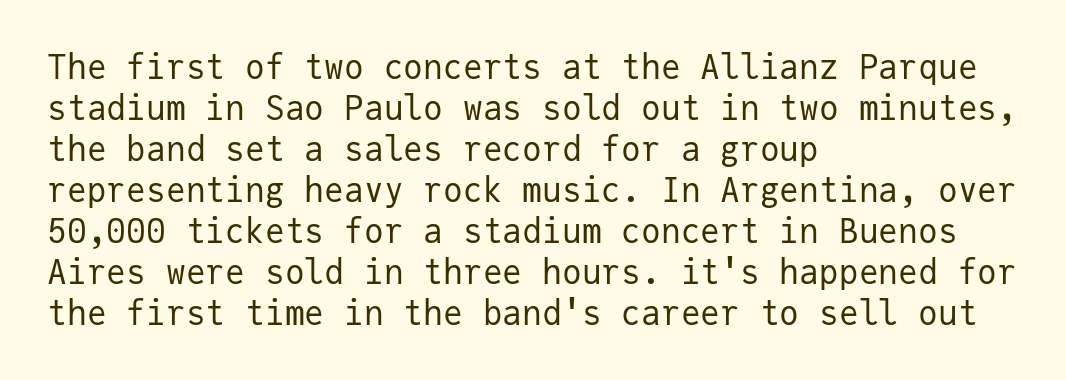
{"serif": "no", "italic": "no", "bold": "no", "weight": "regular", "width": "normal", "stroke_contrast": "low", "x_height": "medium", "monospaced": "yes", "underline": "no", "align": "left", "line_spacing_ratio": 1.24, "letter_spacing": "normal", "letter_spacing_em": 0.0, "glyph_px": 33}
